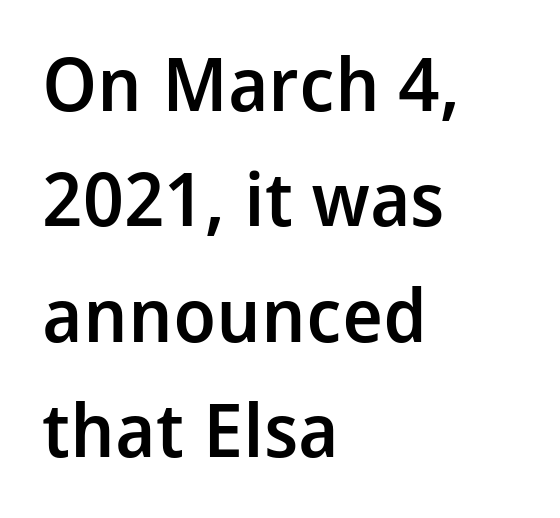
Q: Is the text bold? A: Semi-bold.
Q: Is the text italic (slanted)? A: No, it is upright.
Q: Is the typeface a serif or a sans-serif typeface? A: Sans-serif.
Q: Is the text underlined? A: No.
Q: How is the paragraph aligned? A: Left-aligned.
Q: Is the spacing between letters normal or unusually wide? A: Normal.
Q: Is the spacing between lines tight, normal or loose? A: Normal.
Q: Width (condensed, normal, or wide)? A: Normal.
Q: Stroke contrast? A: Low.
Q: x-height? A: Medium.
Q: Monospaced? A: No.
